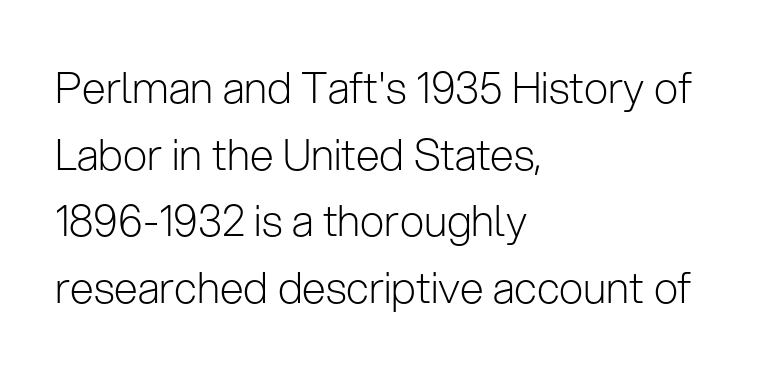
Normally led — the rows are evenly, conventionally spaced. Descenders hang freely into open space. Nothing heavy about these letters — not bold at all. The text was rendered using a sans face with plain stroke endings. Does the lettering tilt? It doesn't — this is upright.
